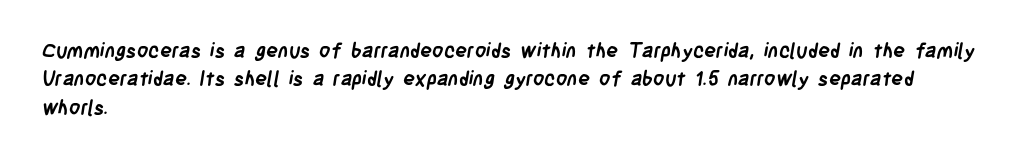
No extra tracking has been applied to these lines. Reading down the block, your eye returns to a fixed left position each line. Whoever set this chose a conventional vertical rhythm. Emphasis by weight is at full strength: bold.
